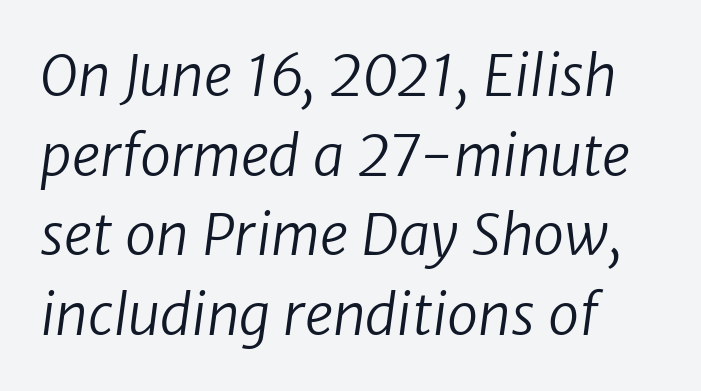
{"serif": "no", "bold": "no", "weight": "regular", "width": "normal", "stroke_contrast": "low", "x_height": "medium", "monospaced": "no", "underline": "no", "align": "left", "line_spacing": "normal", "line_spacing_ratio": 1.42, "letter_spacing": "normal", "letter_spacing_em": 0.0, "glyph_px": 56}
